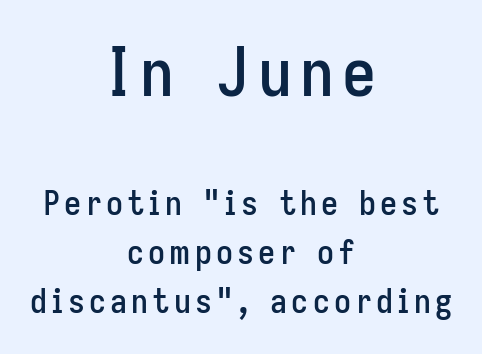
This rendering uses center alignment, leaving both contours irregular but symmetric. Regular leading. The passage shown is typed in a proportional face where columns would drift. The foot of each line stays bare and open. If you drew a line through each stem, it would be perfectly vertical. Look at the bottom of the vertical strokes: they stop flat, with no serifs.
